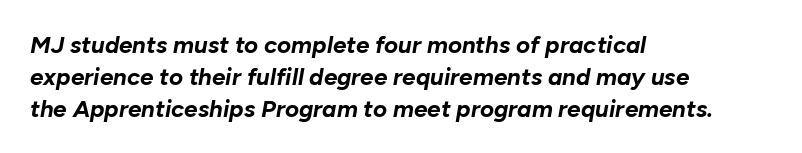
Q: Is the text bold? A: Yes.
Q: Is the text italic (slanted)? A: Yes, it leans right by about 10 degrees.
Q: Is the text underlined? A: No.
Q: How is the paragraph aligned? A: Left-aligned.
Q: Is the spacing between letters normal or unusually wide? A: Normal.
Q: Is the spacing between lines tight, normal or loose? A: Normal.
